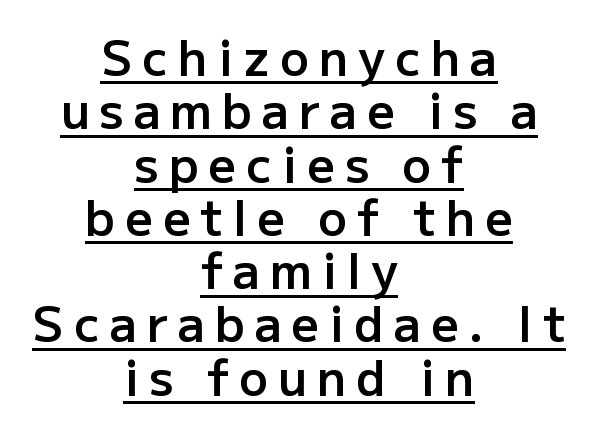
Think of a printed novel: that variable character pitch is what you see here. Reading down the column, the eye jumps only a short way to each next line. This sample is center-justified, so both line endings float freely. Examine the stroke ends and you'll find no serifs.
